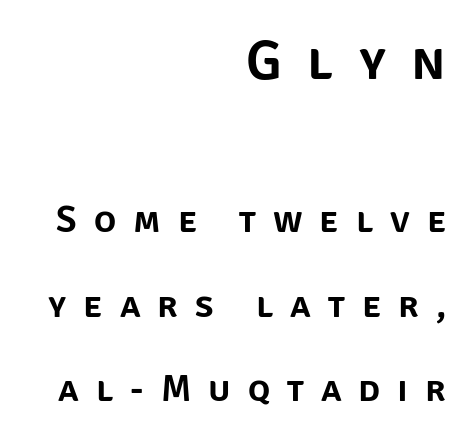
{"serif": "no", "italic": "no", "width": "normal", "stroke_contrast": "low", "x_height": "large", "monospaced": "no", "underline": "no", "align": "right", "line_spacing": "loose", "line_spacing_ratio": 2.29, "letter_spacing": "wide", "letter_spacing_em": 0.46, "larger_block": "first", "size_ratio": 1.49, "glyph_px": 55}
